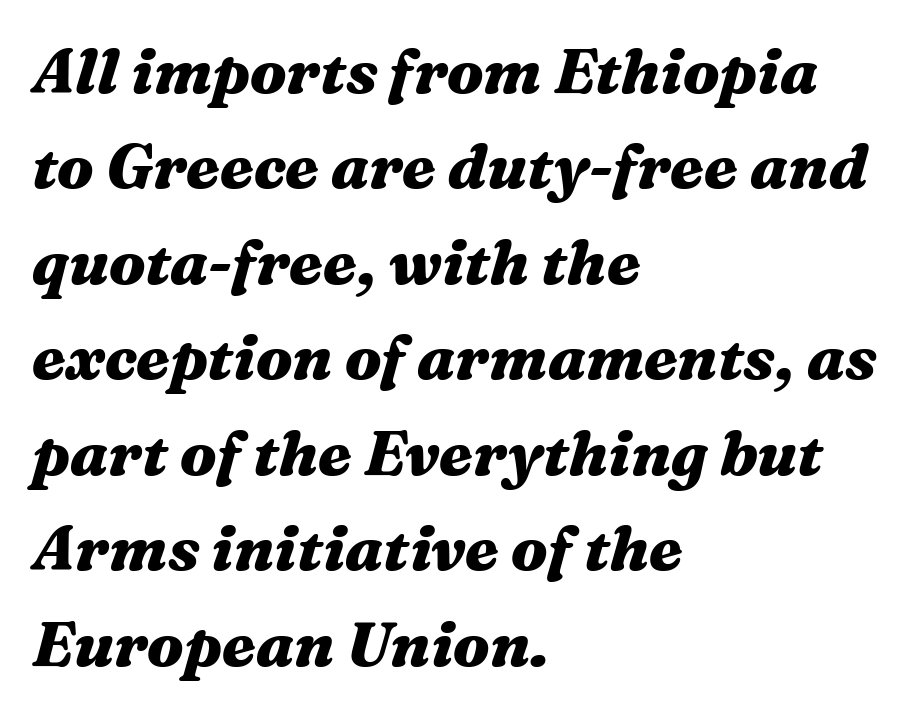
Q: Is the text bold? A: Yes.
Q: Is the text italic (slanted)? A: Yes, it leans right by about 16 degrees.
Q: Is the text underlined? A: No.
Q: How is the paragraph aligned? A: Left-aligned.
Q: Is the spacing between letters normal or unusually wide? A: Normal.
Q: Is the spacing between lines tight, normal or loose? A: Normal.
Q: Width (condensed, normal, or wide)? A: Wide.
Q: Stroke contrast? A: Medium.
Q: x-height? A: Medium.
Q: Monospaced? A: No.
